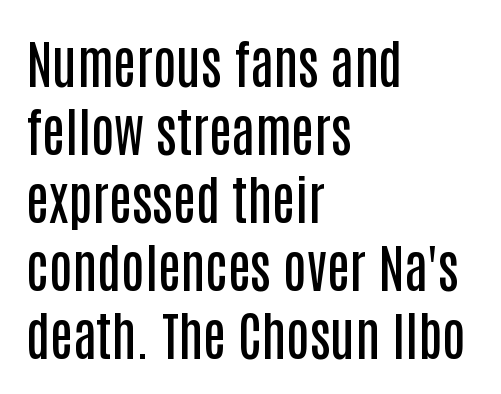
Q: Is the text bold? A: Semi-bold.
Q: Is the text italic (slanted)? A: No, it is upright.
Q: Is the typeface a serif or a sans-serif typeface? A: Sans-serif.
Q: Is the text underlined? A: No.
Q: How is the paragraph aligned? A: Left-aligned.
Q: Is the spacing between letters normal or unusually wide? A: Normal.
Q: Is the spacing between lines tight, normal or loose? A: Normal.
Q: Width (condensed, normal, or wide)? A: Condensed.
Q: Stroke contrast? A: Low.
Q: x-height? A: Large.
Q: Monospaced? A: No.
